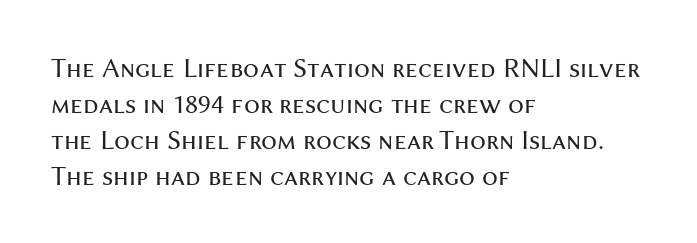
The image shows 28 px regular-weight sans-serif type, upright; set left-aligned, normal line spacing (1.28x), normal letter spacing, not underlined; medium stroke contrast and a medium x-height.
